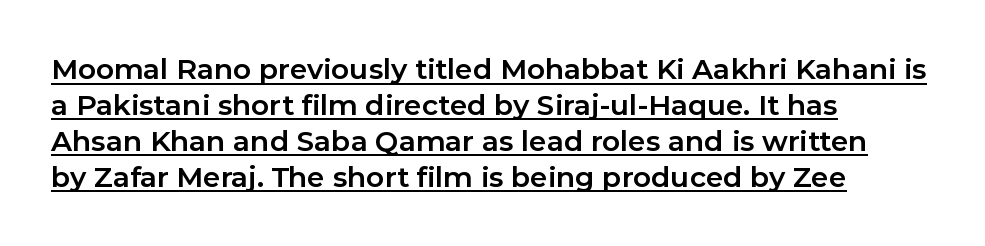
The image shows 28 px bold sans-serif type, upright; set left-aligned, normal line spacing (1.28x), normal letter spacing, underlined; low stroke contrast and a medium x-height.
